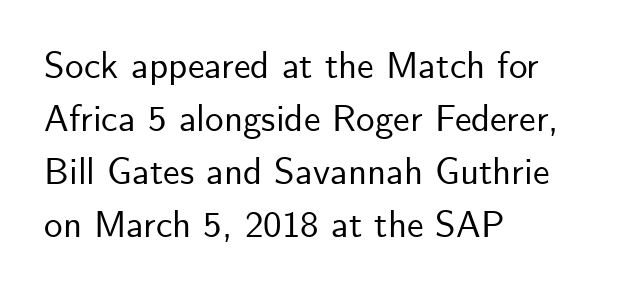
Q: Is the text italic (slanted)? A: No, it is upright.
Q: Is the typeface a serif or a sans-serif typeface? A: Sans-serif.
Q: Is the text underlined? A: No.
Q: How is the paragraph aligned? A: Left-aligned.
Q: Is the spacing between letters normal or unusually wide? A: Normal.
Q: Is the spacing between lines tight, normal or loose? A: Normal.
Q: Width (condensed, normal, or wide)? A: Normal.
Q: Stroke contrast? A: Low.
Q: x-height? A: Small.
Q: Monospaced? A: No.
